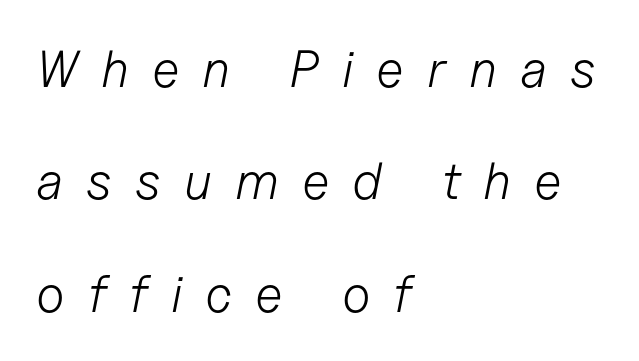
You could only call the tracking loose — the letters float apart. The paragraph shown leans on its left margin. Widely set lines give the paragraph a tall, airy silhouette. The string is rendered with underlining switched off. The rendering uses natural spacing where letterforms have individual widths.
